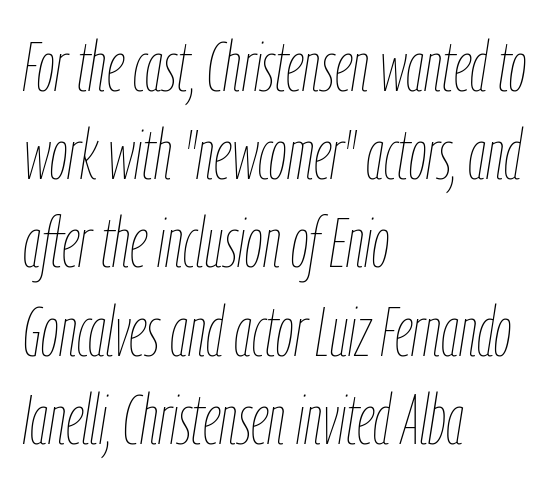
Compared with a centered layout, this one pins lines to the left instead. An italicized treatment has been applied to the whole sample. Varying glyph widths throughout — classic text-font behaviour. Check the space under the baseline: it is left empty. The font is comparable to plain body text, perhaps lighter.
